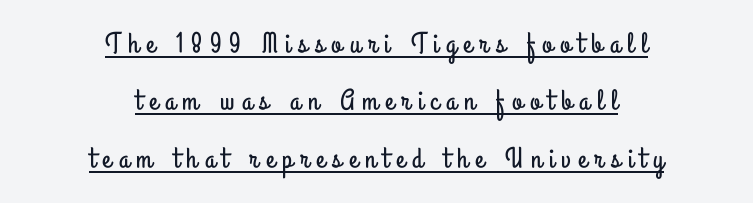
The letters carry no serifs — their stems end cleanly without finishing strokes. No italicization has been applied; the sample stays upright. Casual observation: everything's sitting right in the middle. One glance says open: line gaps are wider than usual. Proportional: the letters do not fall into vertical columns.
